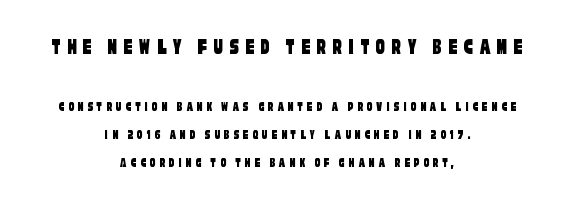
Visually, the top section dominates because its glyphs are scaled up. Look at the tracking — it's clearly loosened, letters drifting apart. The zone under the glyphs is completely vacant. Layout note: lines centered.
